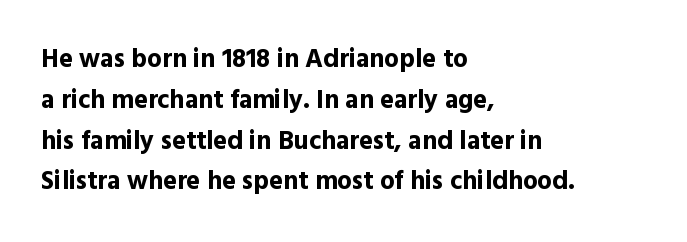
A dark, heavy texture on the line: the type is bold. Characters follow at the spacing the type designer built in. The designer left line spacing at the default. Unmarked baselines from the first word to the last. Posture: vertical.
